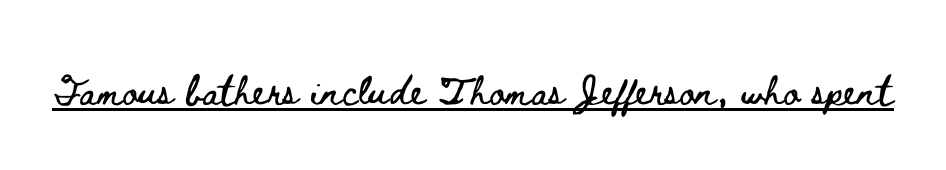
{"width": "wide", "stroke_contrast": "low", "x_height": "small", "monospaced": "no", "underline": "yes", "letter_spacing": "normal", "letter_spacing_em": 0.0, "glyph_px": 37}
